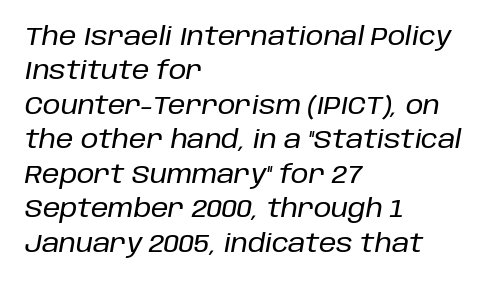
Short and long lines alike share a common starting point at left. Words appear dense and cohesive because spacing is normal. The specimen omits any rule beneath the text block's lines. Is there much room between lines? A standard amount, neither cramped nor airy. If you drew a line through each stem, it would be angled.
